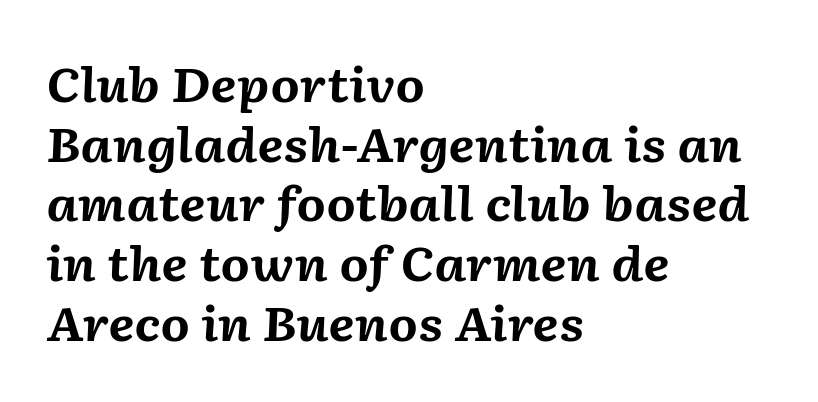
These lines stack with their left ends in a neat column. Plain, unruled lines of type. Bold? Absolutely — the strokes are thick and heavy. The passage shown is typed in a proportional face where columns would drift.
